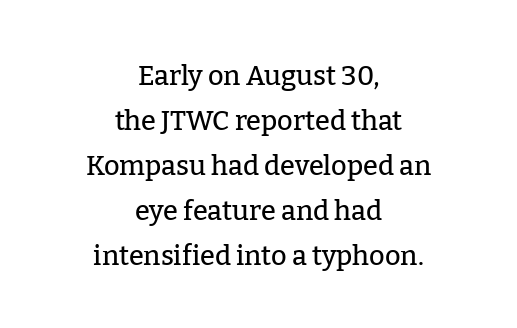
Q: Is the text italic (slanted)? A: No, it is upright.
Q: Is the text underlined? A: No.
Q: How is the paragraph aligned? A: Centered.
Q: Is the spacing between letters normal or unusually wide? A: Normal.
Q: Is the spacing between lines tight, normal or loose? A: Normal.
